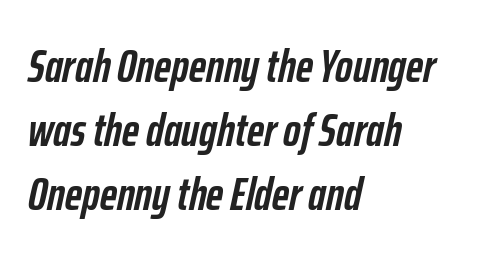
Rows of type keep a routine distance in the vertical direction. Spacing between characters is what you'd get straight out of the box. Each letter keeps its own natural width here, so spacing adapts to shape. A dark, heavy texture on the line: the type is bold. The baseline area is clear. These lines stack with their left ends in a neat column.
